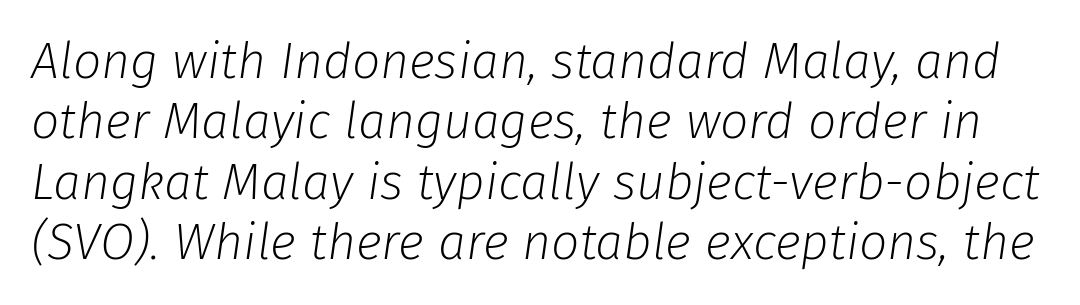
Q: Is the text bold? A: No.
Q: Is the text italic (slanted)? A: Yes, it leans right by about 8 degrees.
Q: Is the text underlined? A: No.
Q: Is the spacing between letters normal or unusually wide? A: Normal.
Q: Width (condensed, normal, or wide)? A: Normal.
Q: Stroke contrast? A: Low.
Q: x-height? A: Medium.
Q: Monospaced? A: No.
